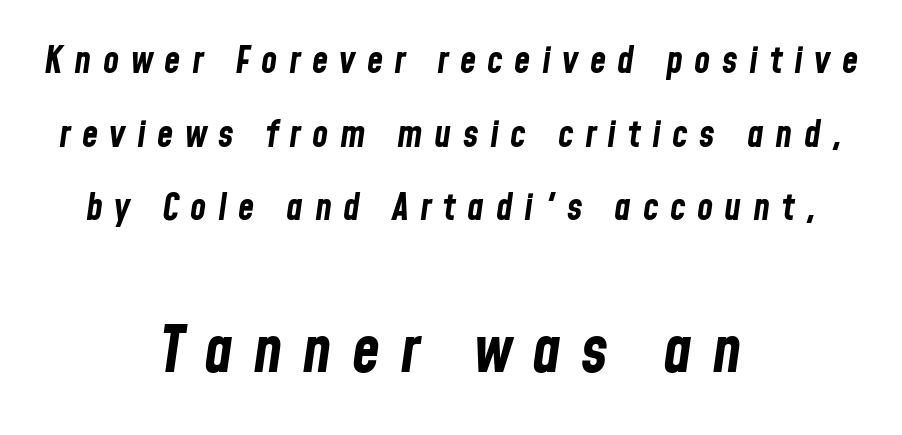
The face used here has a pronounced slope to its letters. The following chunk of copy outweighs the initial chunk in type size. Unmarked baselines from the first word to the last. Heavy-handed strokes throughout: this text is bold. Note the varied advance widths — an 'i' is clearly narrower than an 'm'.
